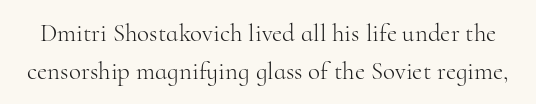
A typesetter would call this leading conventional body-copy spacing. No italicization has been applied; the sample stays upright. Characters follow at the spacing the type designer built in. Just letters on the line, the space beneath them empty. Is the type heavy? It reads as light-to-regular instead.
